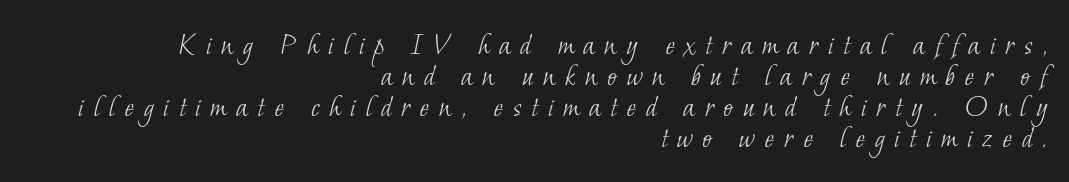
Q: Is the text bold? A: No.
Q: Is the typeface a serif or a sans-serif typeface? A: Serif.
Q: Is the text underlined? A: No.
Q: How is the paragraph aligned? A: Right-aligned.
Q: Is the spacing between letters normal or unusually wide? A: Unusually wide.
Q: Is the spacing between lines tight, normal or loose? A: Tight.
Q: Width (condensed, normal, or wide)? A: Normal.
Q: Stroke contrast? A: Low.
Q: x-height? A: Small.
Q: Monospaced? A: No.
